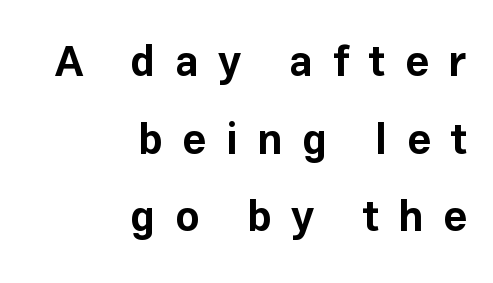
Unlike a traditional serif, this face leaves its strokes unadorned. Bold? Absolutely — the strokes are thick and heavy. The gaps between neighbouring characters are conspicuously large. The lines are quadded right.
